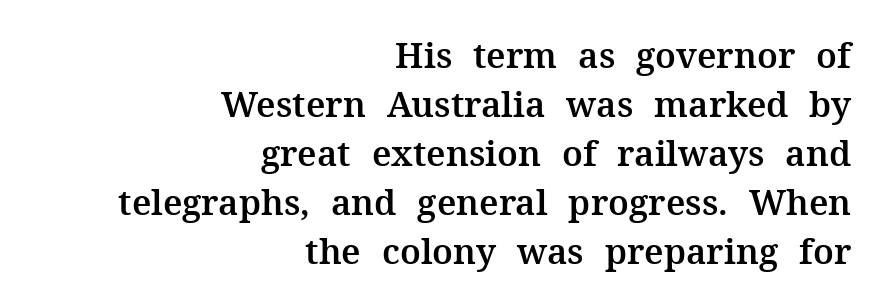
Q: Is the text italic (slanted)? A: No, it is upright.
Q: Is the typeface a serif or a sans-serif typeface? A: Serif.
Q: Is the text underlined? A: No.
Q: How is the paragraph aligned? A: Right-aligned.
Q: Is the spacing between letters normal or unusually wide? A: Normal.
Q: Is the spacing between lines tight, normal or loose? A: Normal.
Q: Width (condensed, normal, or wide)? A: Normal.
Q: Stroke contrast? A: Medium.
Q: x-height? A: Medium.
Q: Monospaced? A: No.
